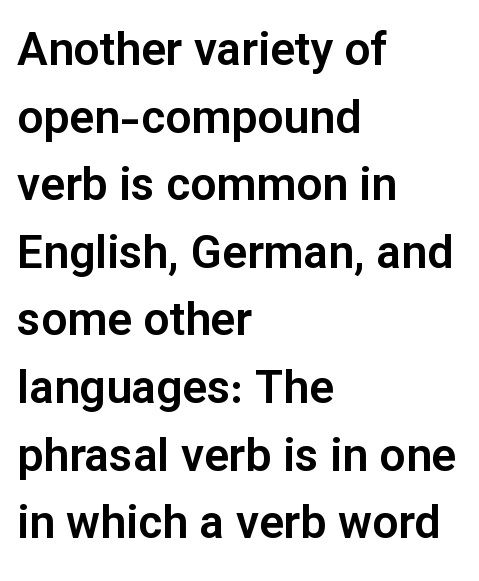
The image shows 46 px sans-serif type, upright; set left-aligned, normal line spacing (1.47x), normal letter spacing, not underlined; low stroke contrast and a medium x-height.
